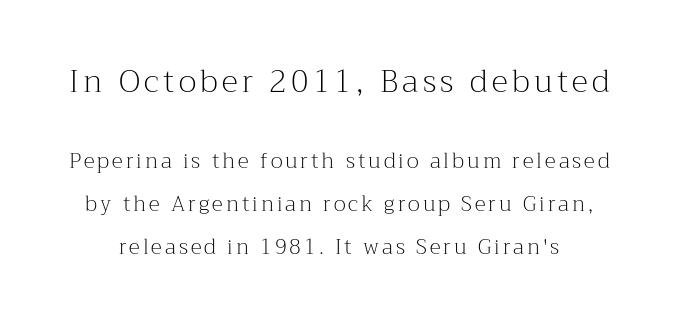
Loosely led — the rows are spread out. This is serif lettering, the kind often seen in printed books. Unlike italic type, these characters show no tilt at all. Heft: none added — not bold. The composition opens big and finishes small. The rendering uses natural spacing where letterforms have individual widths.
